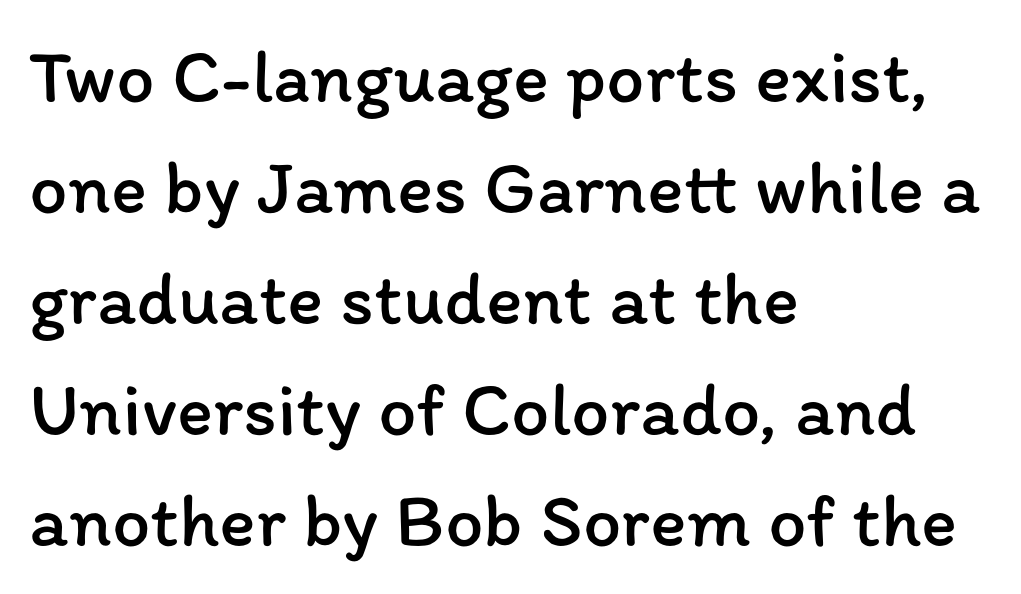
Plain, unruled lines of type. Nothing unusual about the tracking: characters are spaced as the font intends. Line spacing here is normal. All the whitespace from short lines collects on the right. Designer's note — italics off, roman on. These lines are rendered in a variable-pitch font.
